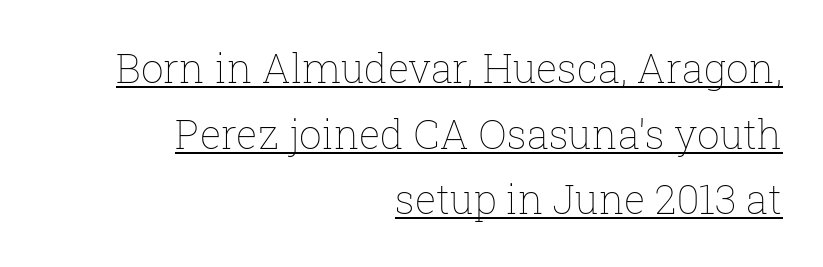
The image shows 40 px thin type, upright; set right-aligned, normal line spacing (1.64x), normal letter spacing, underlined; low stroke contrast and a medium x-height.
